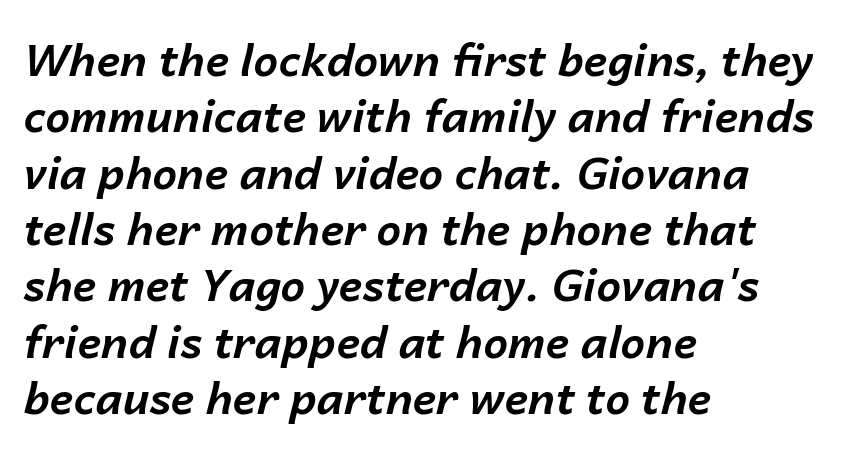
The image shows 44 px bold type, italic (leaning right); set left-aligned, normal line spacing (1.28x), normal letter spacing, not underlined; low stroke contrast and a medium x-height.
